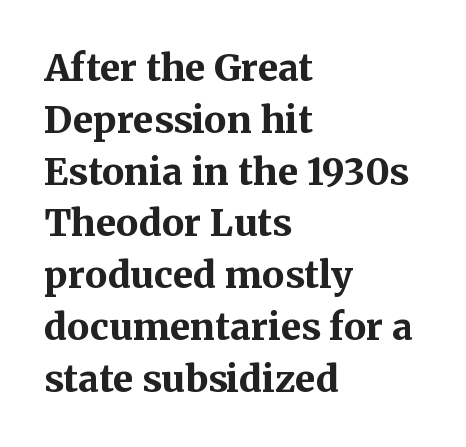
The sample has been set heavy, in full bold. Each letter keeps its own natural width here, so spacing adapts to shape. Line beginnings align vertically; line endings do not. A normal amount of white space separates one row of letters from the next. Ordinary non-slanted type is in use.
